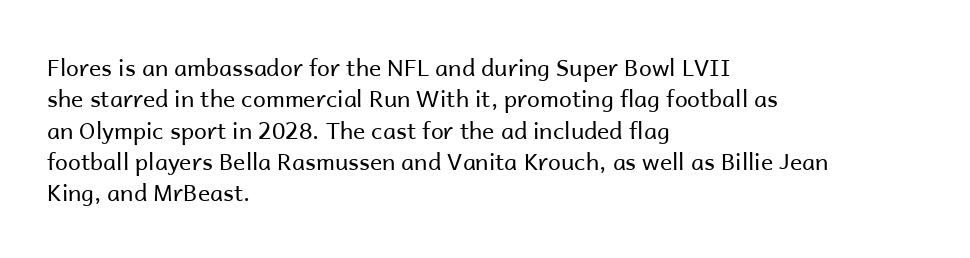
Q: Is the text bold? A: No.
Q: Is the text italic (slanted)? A: No, it is upright.
Q: Is the text underlined? A: No.
Q: How is the paragraph aligned? A: Left-aligned.
Q: Is the spacing between letters normal or unusually wide? A: Normal.
Q: Is the spacing between lines tight, normal or loose? A: Normal.
